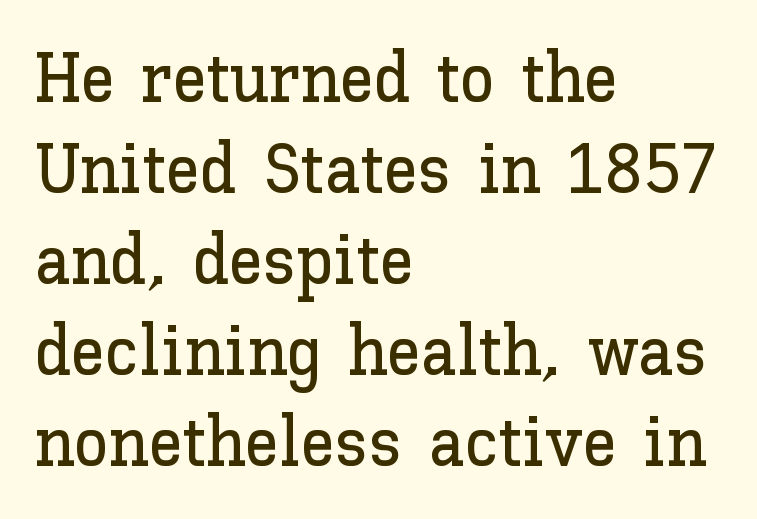
The image shows 70 px text type, upright; set left-aligned, normal line spacing (1.3x), normal letter spacing, not underlined; low stroke contrast and a medium x-height.
